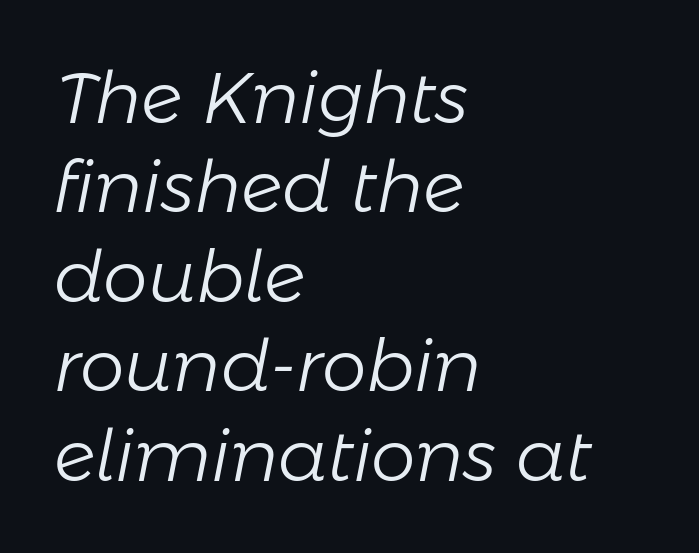
The image shows 71 px light type, italic (leaning right); set left-aligned, normal line spacing (1.26x), normal letter spacing, not underlined; low stroke contrast and a medium x-height.
